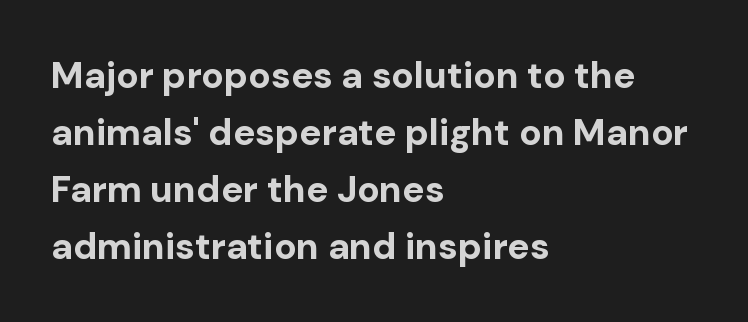
The image shows 37 px bold sans-serif type, upright; set left-aligned, normal line spacing (1.54x), normal letter spacing, not underlined; low stroke contrast and a medium x-height.
